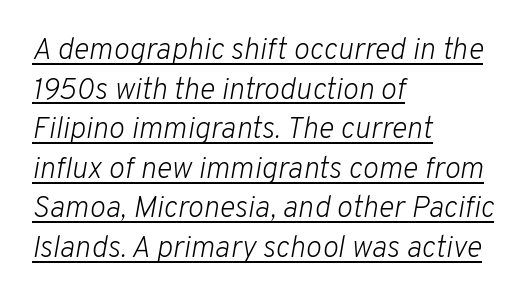
Q: Is the text bold? A: No.
Q: Is the text italic (slanted)? A: Yes, it leans right by about 10 degrees.
Q: Is the text underlined? A: Yes.
Q: How is the paragraph aligned? A: Left-aligned.
Q: Is the spacing between letters normal or unusually wide? A: Normal.
Q: Is the spacing between lines tight, normal or loose? A: Normal.
Q: Width (condensed, normal, or wide)? A: Normal.
Q: Stroke contrast? A: Low.
Q: x-height? A: Medium.
Q: Monospaced? A: No.
